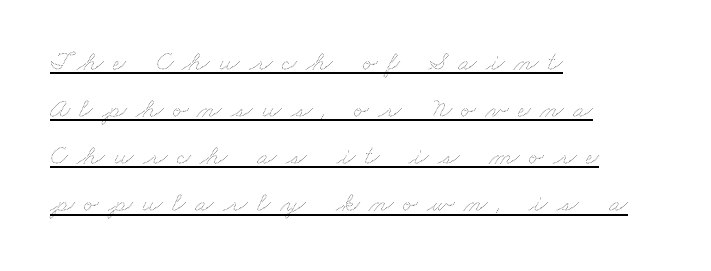
Q: Is the text bold? A: No.
Q: Is the text underlined? A: Yes.
Q: How is the paragraph aligned? A: Left-aligned.
Q: Is the spacing between letters normal or unusually wide? A: Unusually wide.
Q: Is the spacing between lines tight, normal or loose? A: Normal.
Q: Width (condensed, normal, or wide)? A: Wide.
Q: Stroke contrast? A: Medium.
Q: x-height? A: Small.
Q: Monospaced? A: No.
